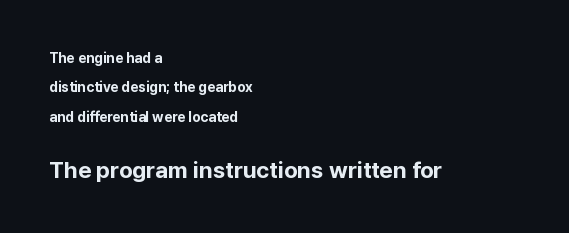
The image shows 23 px bold type, upright; set left-aligned, loose line spacing (2.1x), normal letter spacing, not underlined; the second (bottom) block is 1.64x larger.
